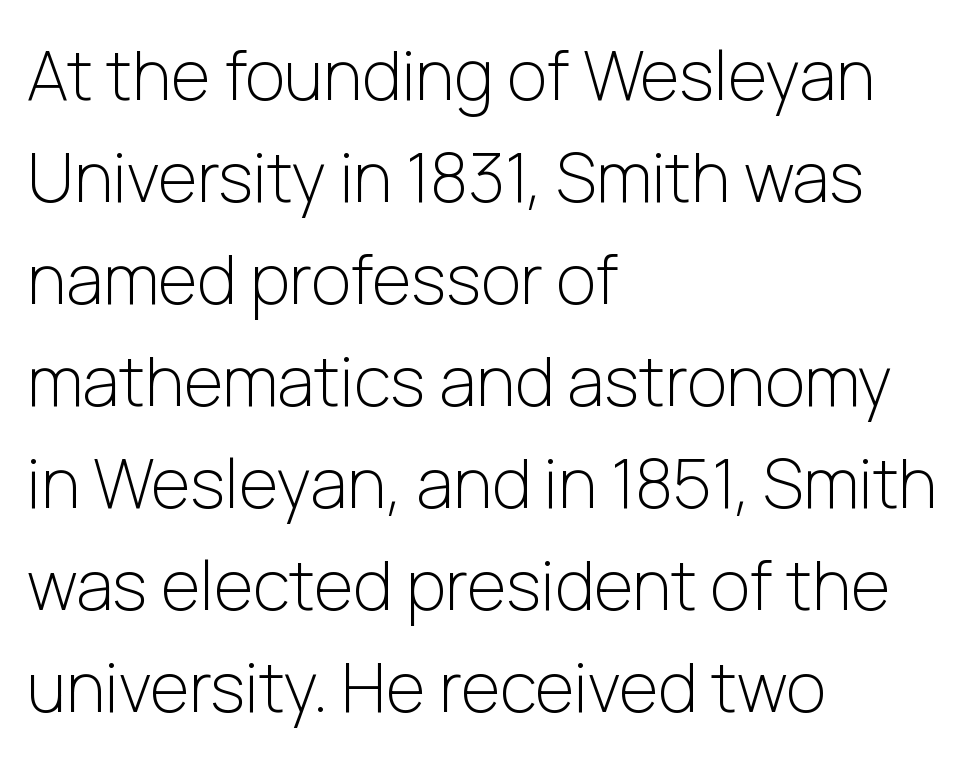
Q: Is the text bold? A: No.
Q: Is the text italic (slanted)? A: No, it is upright.
Q: Is the typeface a serif or a sans-serif typeface? A: Sans-serif.
Q: Is the text underlined? A: No.
Q: How is the paragraph aligned? A: Left-aligned.
Q: Is the spacing between letters normal or unusually wide? A: Normal.
Q: Is the spacing between lines tight, normal or loose? A: Normal.
Q: Width (condensed, normal, or wide)? A: Normal.
Q: Stroke contrast? A: Low.
Q: x-height? A: Medium.
Q: Monospaced? A: No.
